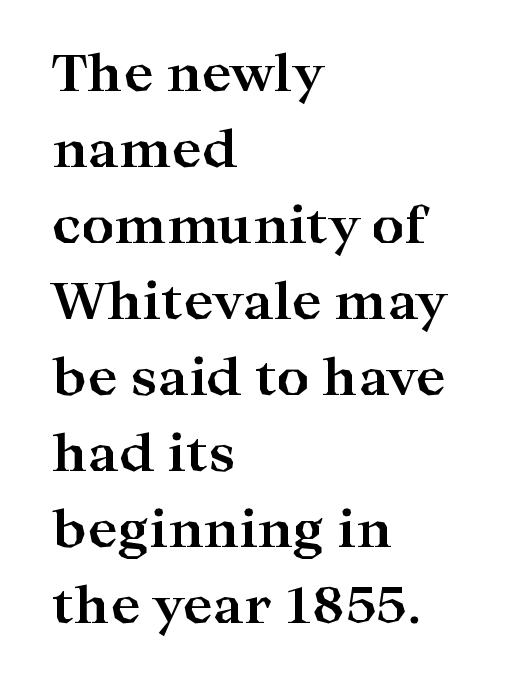
The image shows 51 px bold, wide serif type, upright; set left-aligned, normal line spacing (1.49x), normal letter spacing, not underlined; high stroke contrast and a medium x-height.
